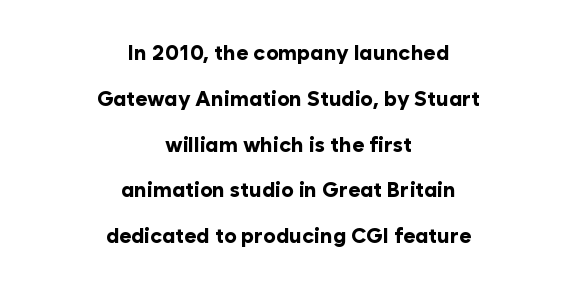
The image shows 21 px bold type, upright; set centered, loose line spacing (2.18x), normal letter spacing, not underlined.
